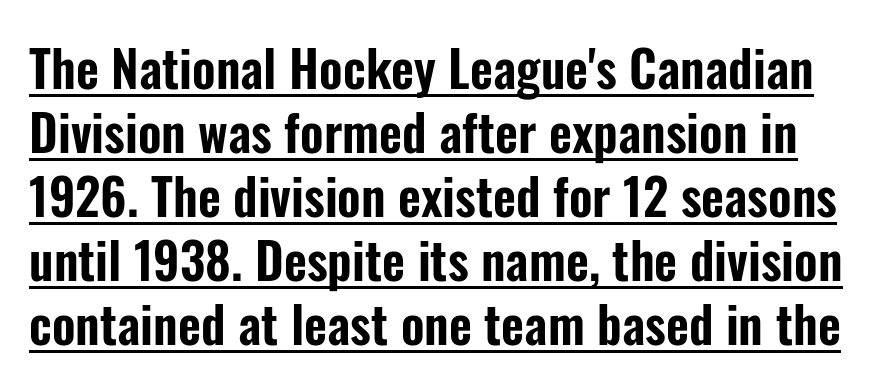
The letterforms sit shoulder to shoulder at normal distance. The passage shown is typed in a proportional face where columns would drift. In terms of letterform style, serifs are entirely absent. Compared with typical paragraphs, the rows here are spaced about the same.
